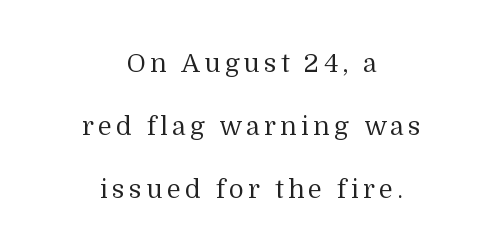
Q: Is the text bold? A: No.
Q: Is the text italic (slanted)? A: No, it is upright.
Q: Is the text underlined? A: No.
Q: How is the paragraph aligned? A: Centered.
Q: Is the spacing between lines tight, normal or loose? A: Loose.
